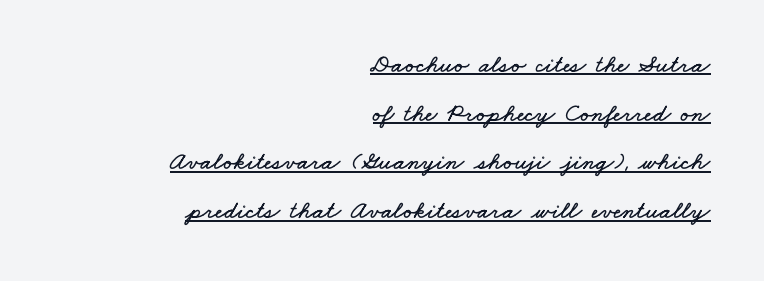
{"underline": "yes", "align": "right", "line_spacing": "loose", "line_spacing_ratio": 1.95, "letter_spacing": "normal", "letter_spacing_em": 0.0, "glyph_px": 25}
